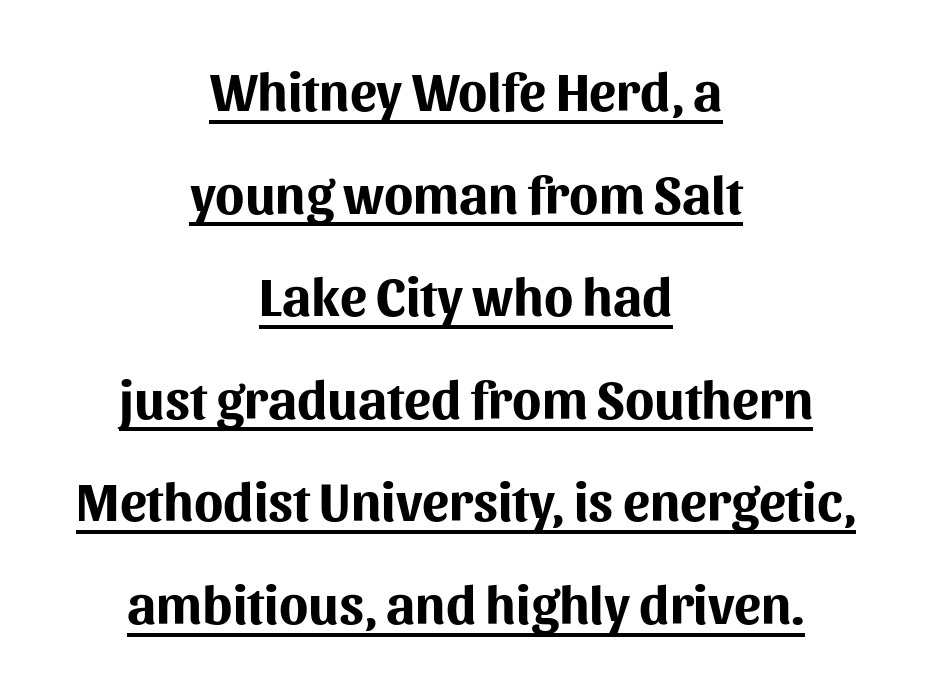
Is there an underline? Yes — a line sits under the letters. No feet cap the strokes, marking this as sans-serif type. Spacing verdict: proportional, widths tailored to each character. There is no visible air inserted between adjacent glyphs. Is the block centered? Yes — each line is placed symmetrically about the middle.
